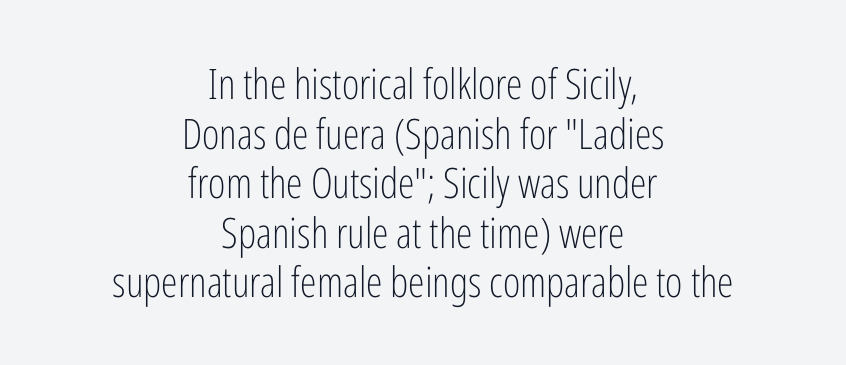
{"serif": "no", "italic": "no", "bold": "no", "weight": "light", "width": "condensed", "stroke_contrast": "low", "x_height": "medium", "monospaced": "no", "underline": "no", "align": "center", "line_spacing_ratio": 1.18, "letter_spacing": "normal", "letter_spacing_em": 0.0, "glyph_px": 42}
